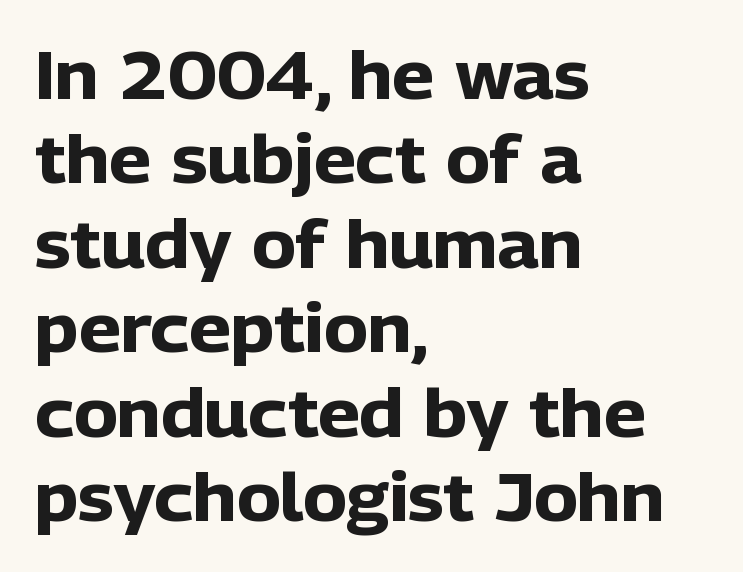
Q: Is the text bold? A: Yes.
Q: Is the text italic (slanted)? A: No, it is upright.
Q: Is the typeface a serif or a sans-serif typeface? A: Sans-serif.
Q: Is the text underlined? A: No.
Q: How is the paragraph aligned? A: Left-aligned.
Q: Is the spacing between letters normal or unusually wide? A: Normal.
Q: Is the spacing between lines tight, normal or loose? A: Normal.
Q: Width (condensed, normal, or wide)? A: Normal.
Q: Stroke contrast? A: Low.
Q: x-height? A: Medium.
Q: Monospaced? A: No.
